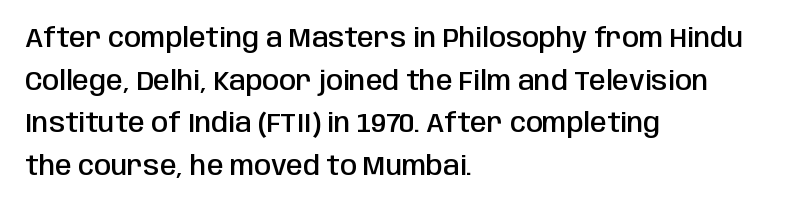
The image shows 27 px text type, upright; set left-aligned, normal line spacing (1.58x), normal letter spacing, not underlined.
